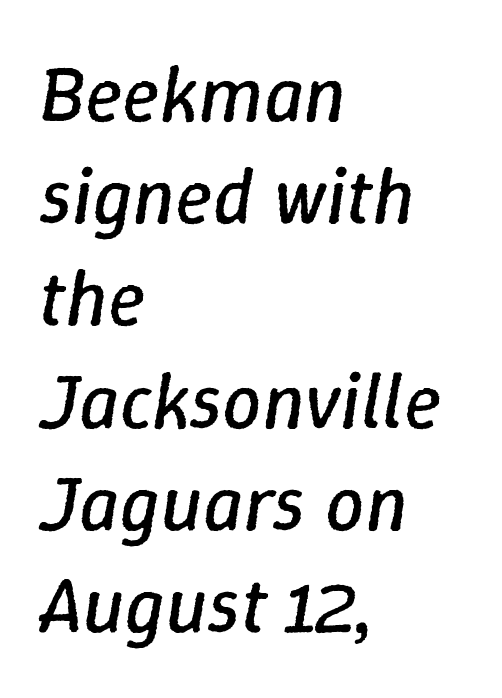
Leading: standard. Honestly, the letter spacing is just normal — you wouldn't notice it. The font sits on the lighter half of the weight spectrum, regular included. Each letter keeps its own natural width here, so spacing adapts to shape.
